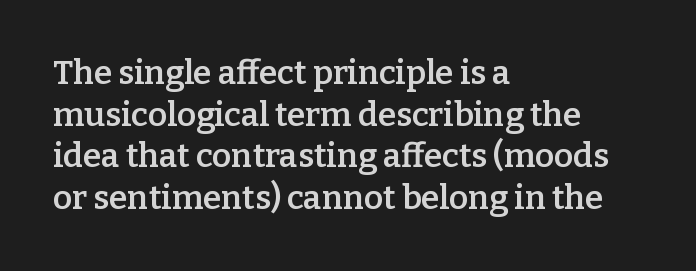
{"serif": "yes", "italic": "no", "bold": "semi", "weight": "semibold", "width": "normal", "stroke_contrast": "low", "x_height": "medium", "monospaced": "no", "underline": "no", "align": "left", "line_spacing": "normal", "line_spacing_ratio": 1.26, "letter_spacing": "normal", "letter_spacing_em": 0.0, "glyph_px": 33}
